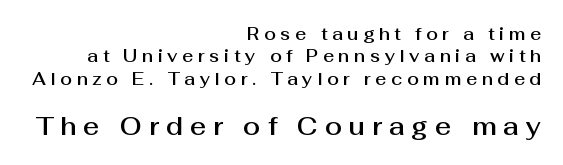
Q: Is the text italic (slanted)? A: No, it is upright.
Q: Is the text underlined? A: No.
Q: How is the paragraph aligned? A: Right-aligned.
Q: Is the spacing between letters normal or unusually wide? A: Unusually wide.
Q: Is the spacing between lines tight, normal or loose? A: Normal.
Q: Which block of text is set in a larger size, the first (top) or the second (bottom)? A: The second (bottom) one.
